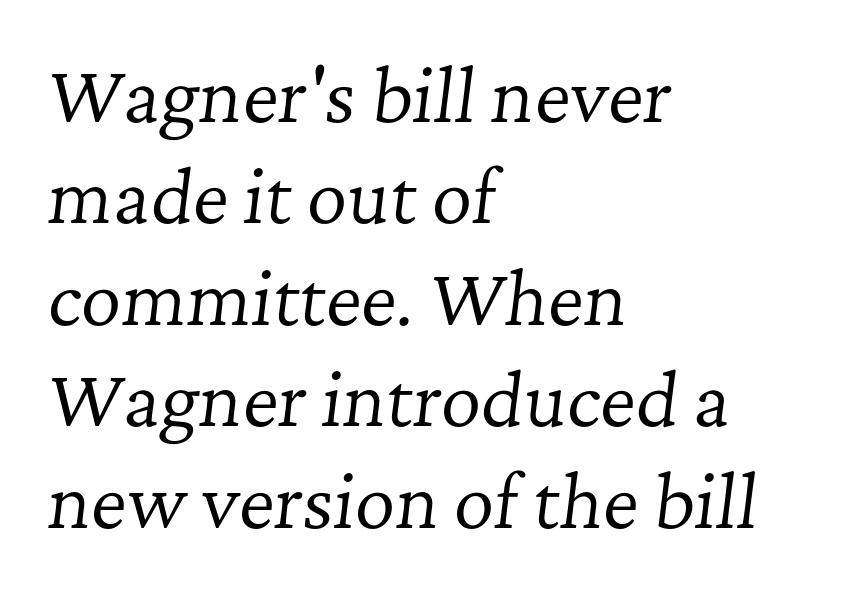
These lines stack with their left ends in a neat column. A typesetter would call this proportional, since set widths differ per character. Compared with typical paragraphs, the rows here are spaced about the same. Is the type slanted? Yes — the strokes lean at a clear angle. To sum up the face: it has serifs.
